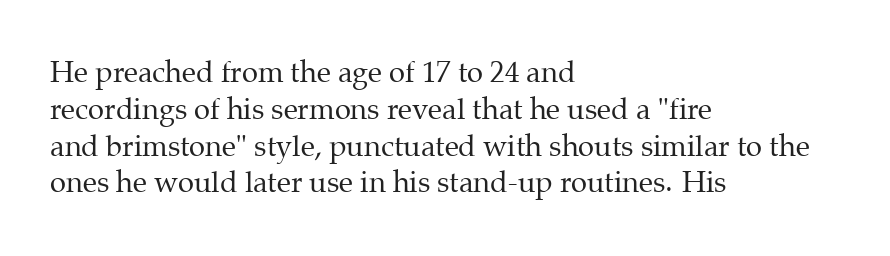
{"serif": "yes", "italic": "no", "bold": "no", "weight": "regular", "width": "normal", "stroke_contrast": "medium", "x_height": "medium", "monospaced": "no", "underline": "no", "align": "left", "line_spacing": "normal", "line_spacing_ratio": 1.27, "letter_spacing": "normal", "letter_spacing_em": 0.0, "glyph_px": 29}
